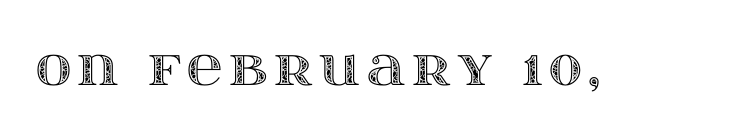
Q: Is the text italic (slanted)? A: No, it is upright.
Q: Is the text underlined? A: No.
Q: Width (condensed, normal, or wide)? A: Wide.
Q: x-height? A: Large.
Q: Monospaced? A: No.
